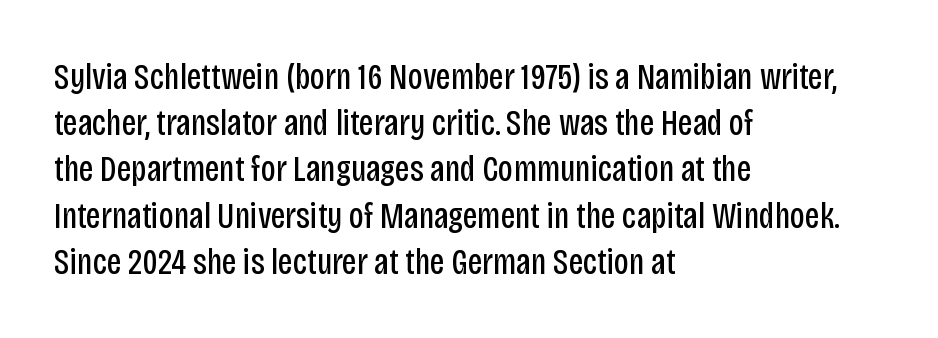
{"serif": "no", "italic": "no", "bold": "no", "weight": "regular", "width": "condensed", "stroke_contrast": "low", "x_height": "large", "monospaced": "no", "underline": "no", "align": "left", "line_spacing": "normal", "line_spacing_ratio": 1.25, "letter_spacing": "normal", "letter_spacing_em": 0.0, "glyph_px": 37}
